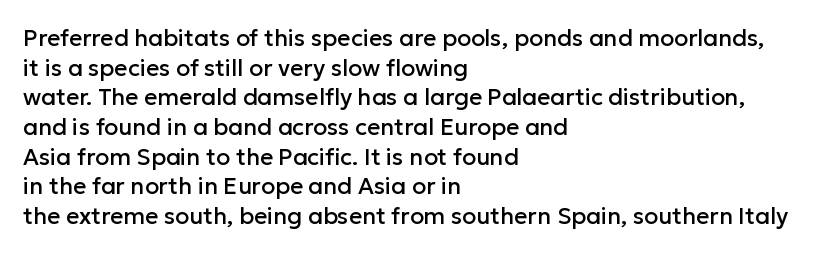
The image shows 23 px text type, upright; set left-aligned, normal line spacing (1.29x), normal letter spacing, not underlined.
